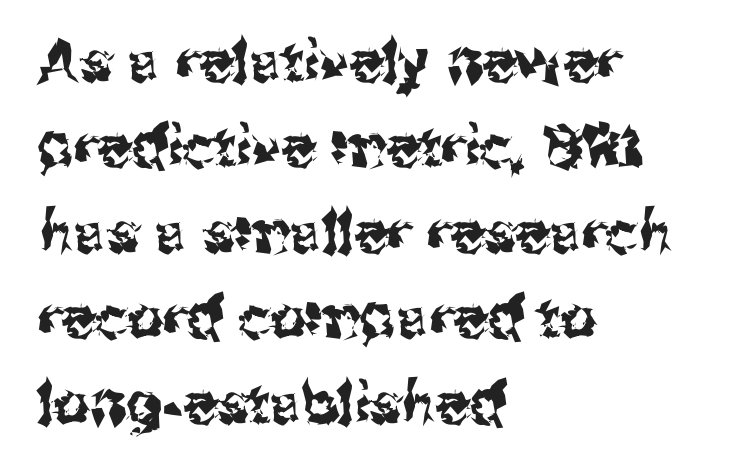
Q: Is the text italic (slanted)? A: No, it is upright.
Q: Is the typeface a serif or a sans-serif typeface? A: Sans-serif.
Q: Is the text underlined? A: No.
Q: How is the paragraph aligned? A: Left-aligned.
Q: Is the spacing between letters normal or unusually wide? A: Normal.
Q: Is the spacing between lines tight, normal or loose? A: Normal.
Q: Width (condensed, normal, or wide)? A: Normal.
Q: Stroke contrast? A: Medium.
Q: x-height? A: Medium.
Q: Monospaced? A: No.
